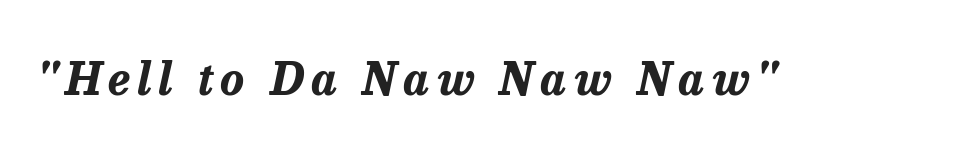
Q: Is the text bold? A: Yes.
Q: Is the text italic (slanted)? A: Yes, it leans right by about 13 degrees.
Q: Is the text underlined? A: No.
Q: Width (condensed, normal, or wide)? A: Normal.
Q: Stroke contrast? A: Low.
Q: x-height? A: Medium.
Q: Monospaced? A: No.
